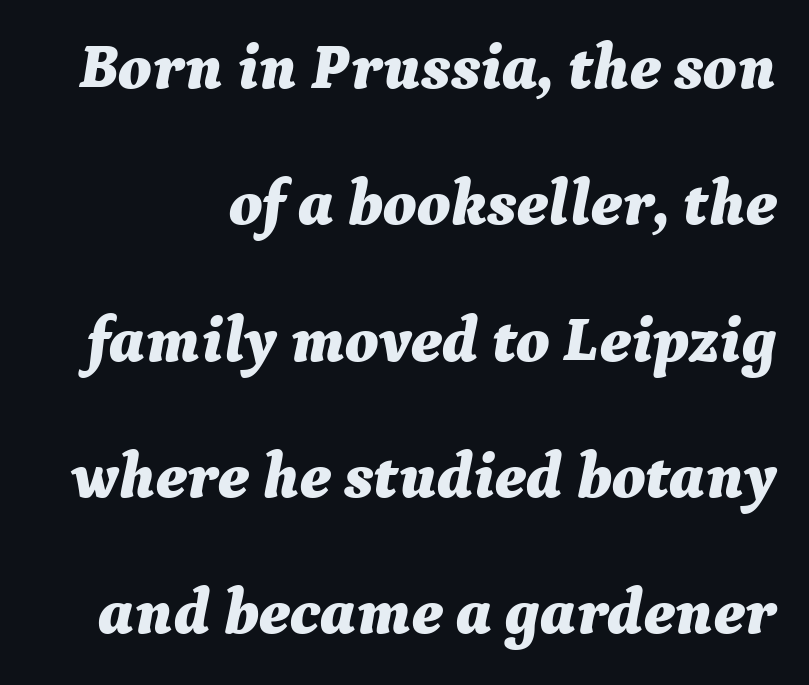
The image shows 64 px bold type, italic (leaning right); set loose line spacing (2.13x), normal letter spacing, not underlined; medium stroke contrast and a medium x-height.
